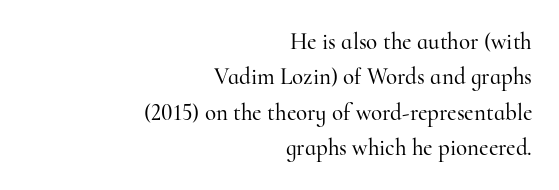
This sample is right-justified, so line beginnings fall wherever the words allow. Vertically, the passage feels balanced, rows spaced as you'd expect. What stands out about the letter spacing? Nothing — it is the standard amount. Just letters on the line, the space beneath them empty.
